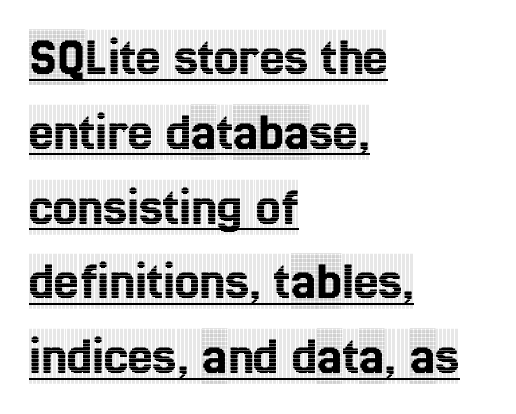
{"serif": "yes", "italic": "no", "width": "condensed", "x_height": "large", "monospaced": "no", "underline": "yes", "align": "left", "line_spacing": "normal", "line_spacing_ratio": 1.36, "letter_spacing": "normal", "letter_spacing_em": 0.0, "glyph_px": 55}
